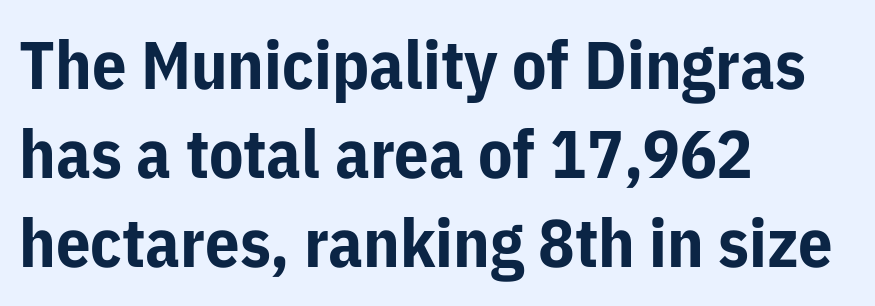
The image shows 68 px bold sans-serif type, upright; set left-aligned, normal line spacing (1.31x), normal letter spacing, not underlined; low stroke contrast and a medium x-height.
